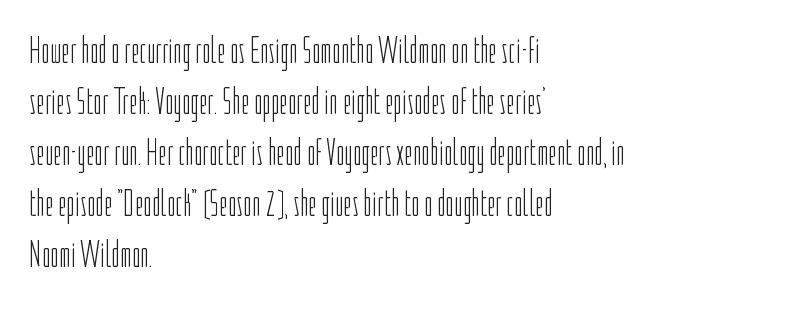
{"serif": "no", "italic": "no", "bold": "no", "weight": "light", "width": "condensed", "stroke_contrast": "low", "x_height": "medium", "monospaced": "no", "underline": "no", "align": "left", "line_spacing": "normal", "line_spacing_ratio": 1.38, "letter_spacing": "normal", "letter_spacing_em": 0.0, "glyph_px": 37}
